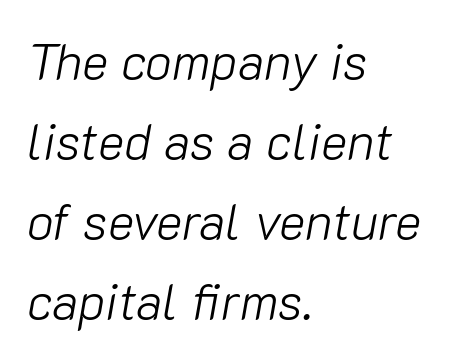
{"italic": "yes", "lean": "right", "slant_degrees": 10, "bold": "no", "weight": "light", "width": "normal", "stroke_contrast": "low", "x_height": "medium", "monospaced": "no", "underline": "no", "align": "left", "line_spacing": "normal", "line_spacing_ratio": 1.6, "letter_spacing": "normal", "letter_spacing_em": 0.0, "glyph_px": 50}
